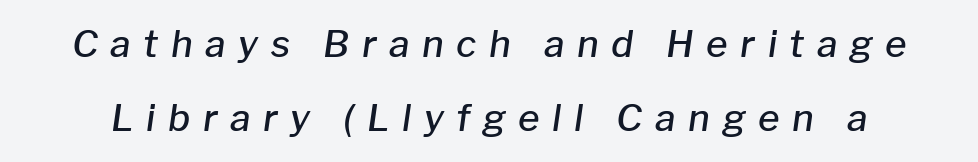
Line spacing here is loose. The rendering uses natural spacing where letterforms have individual widths. The passage shown is semibold, sitting just below true bold. Descenders are the only things crossing below the line. The rendering applies a slant to the glyphs.
